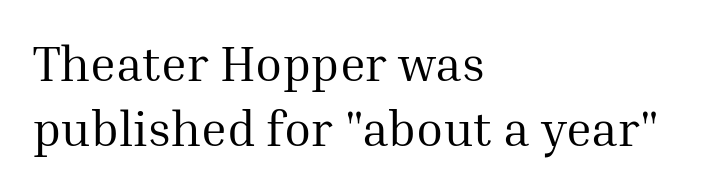
The image shows 49 px regular-weight serif type, upright; set left-aligned, normal line spacing (1.33x), normal letter spacing, not underlined; medium stroke contrast and a medium x-height.
